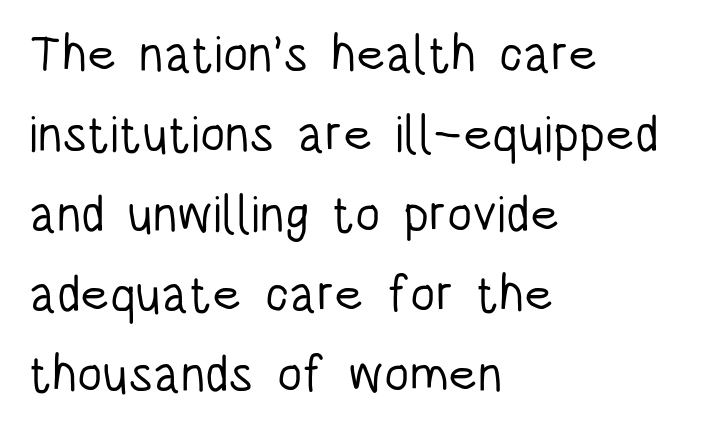
{"serif": "no", "italic": "no", "bold": "no", "weight": "light", "width": "condensed", "stroke_contrast": "low", "x_height": "large", "monospaced": "no", "underline": "no", "align": "left", "line_spacing": "normal", "line_spacing_ratio": 1.57, "letter_spacing": "normal", "letter_spacing_em": 0.0, "glyph_px": 51}
